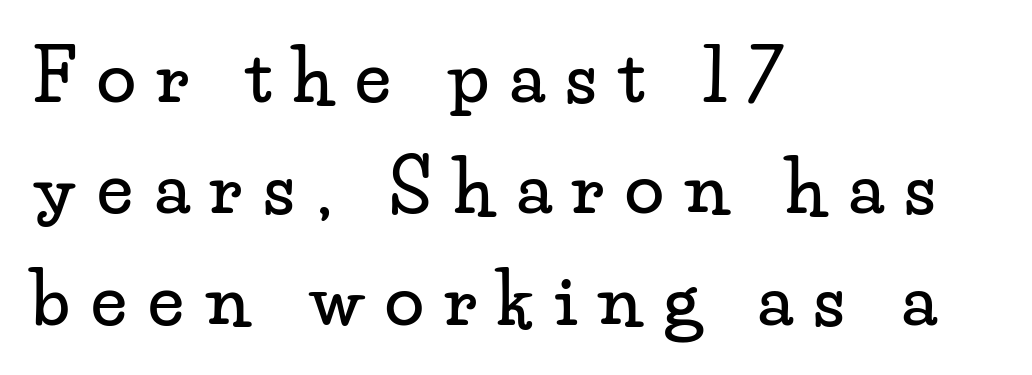
Q: Is the text italic (slanted)? A: No, it is upright.
Q: Is the typeface a serif or a sans-serif typeface? A: Serif.
Q: Is the text underlined? A: No.
Q: How is the paragraph aligned? A: Left-aligned.
Q: Is the spacing between letters normal or unusually wide? A: Unusually wide.
Q: Is the spacing between lines tight, normal or loose? A: Normal.
Q: Width (condensed, normal, or wide)? A: Wide.
Q: Stroke contrast? A: Low.
Q: x-height? A: Small.
Q: Monospaced? A: No.
